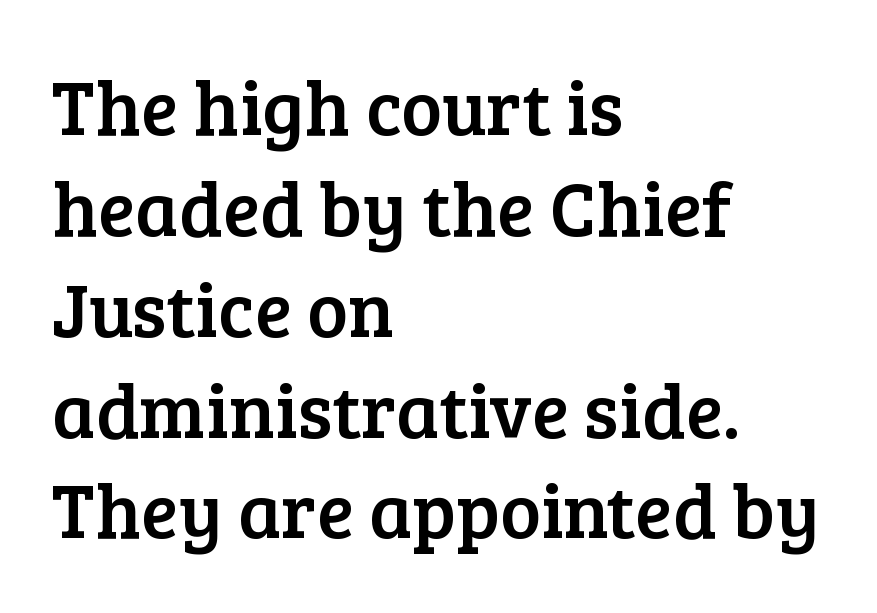
The image shows 77 px serif type, upright; set left-aligned, normal line spacing (1.31x), normal letter spacing, not underlined; low stroke contrast and a medium x-height.
